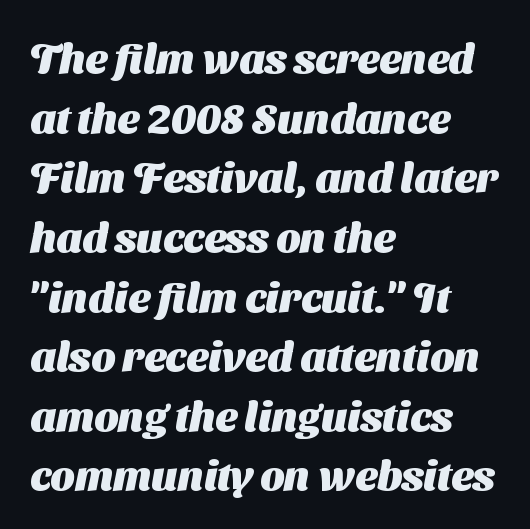
The space beneath each line is pristine and unruled. Each line starts at the same left margin while the right side varies. The face used here is proportionally spaced, like ordinary book or web type. I'd describe the lettering as bold — thick and assertive. The horizontal fit of the characters is conventional and even. Font category for this specimen: sans-serif.
